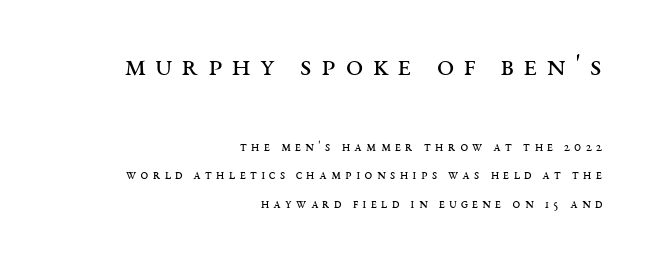
Q: Is the text bold? A: No.
Q: Is the text italic (slanted)? A: No, it is upright.
Q: Is the typeface a serif or a sans-serif typeface? A: Serif.
Q: Is the text underlined? A: No.
Q: How is the paragraph aligned? A: Right-aligned.
Q: Is the spacing between letters normal or unusually wide? A: Unusually wide.
Q: Is the spacing between lines tight, normal or loose? A: Loose.
Q: Which block of text is set in a larger size, the first (top) or the second (bottom)? A: The first (top) one.
Q: Width (condensed, normal, or wide)? A: Wide.
Q: Stroke contrast? A: Medium.
Q: x-height? A: Large.
Q: Monospaced? A: No.
